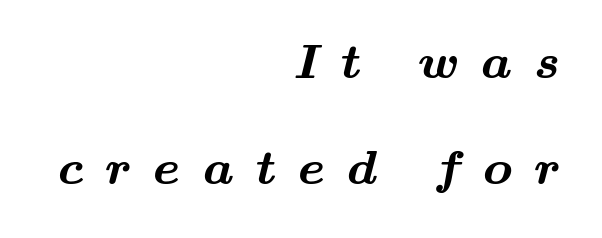
The image shows 49 px bold, wide serif type; set right-aligned, loose line spacing (2.17x), unusually wide letter spacing (+0.45 em), not underlined; medium stroke contrast and a small x-height.
